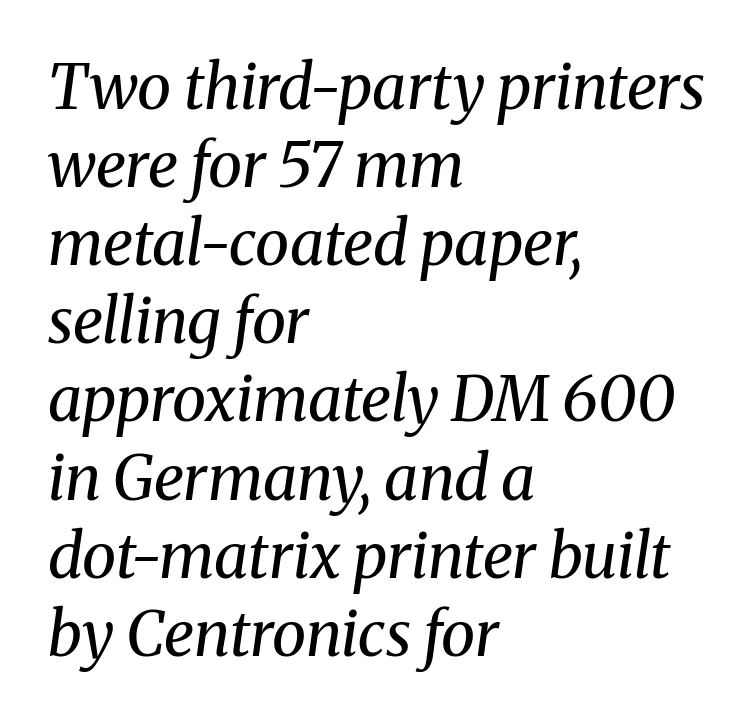
Q: Is the text bold? A: No.
Q: Is the text italic (slanted)? A: Yes, it leans right by about 8 degrees.
Q: Is the typeface a serif or a sans-serif typeface? A: Serif.
Q: Is the text underlined? A: No.
Q: How is the paragraph aligned? A: Left-aligned.
Q: Is the spacing between letters normal or unusually wide? A: Normal.
Q: Is the spacing between lines tight, normal or loose? A: Normal.
Q: Width (condensed, normal, or wide)? A: Normal.
Q: Stroke contrast? A: Medium.
Q: x-height? A: Medium.
Q: Monospaced? A: No.
